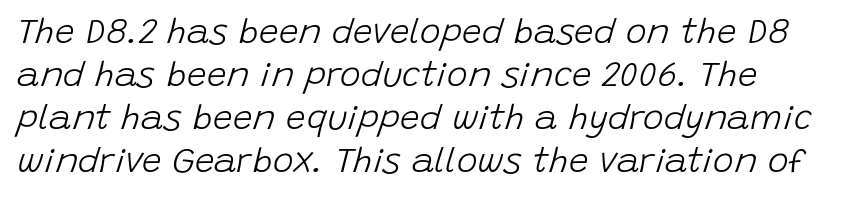
{"italic": "yes", "lean": "right", "slant_degrees": 15, "bold": "no", "weight": "light", "width": "normal", "stroke_contrast": "low", "x_height": "large", "monospaced": "no", "underline": "no", "line_spacing_ratio": 1.23, "letter_spacing": "normal", "letter_spacing_em": 0.0, "glyph_px": 35}
